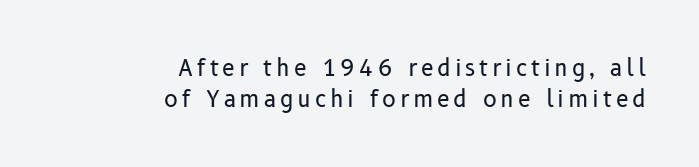
The image shows 23 px text type, upright; set right-aligned, normal line spacing (1.35x), not underlined.
